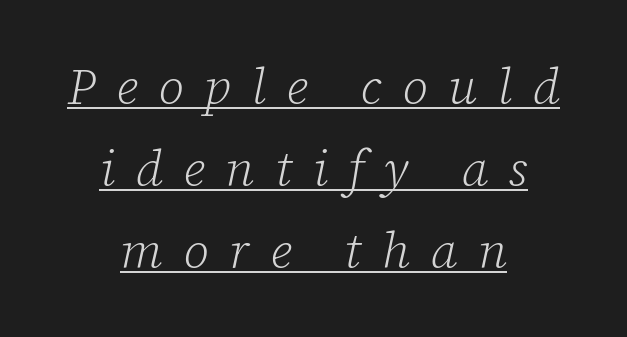
{"serif": "yes", "italic": "yes", "lean": "right", "slant_degrees": 12, "bold": "no", "weight": "light", "width": "normal", "stroke_contrast": "low", "x_height": "medium", "monospaced": "no", "underline": "yes", "align": "center", "line_spacing": "normal", "line_spacing_ratio": 1.64, "letter_spacing": "wide", "letter_spacing_em": 0.41, "glyph_px": 50}
